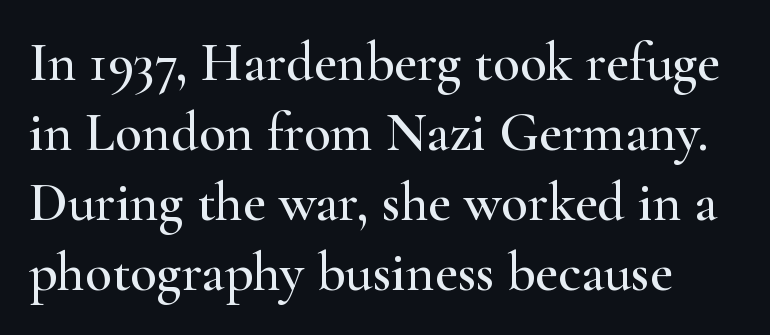
Q: Is the text italic (slanted)? A: No, it is upright.
Q: Is the typeface a serif or a sans-serif typeface? A: Serif.
Q: Is the text underlined? A: No.
Q: Is the spacing between letters normal or unusually wide? A: Normal.
Q: Is the spacing between lines tight, normal or loose? A: Normal.
Q: Width (condensed, normal, or wide)? A: Wide.
Q: Stroke contrast? A: High.
Q: x-height? A: Small.
Q: Monospaced? A: No.
